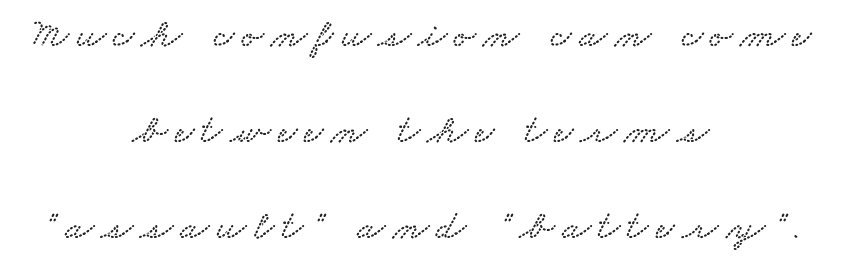
{"serif": "yes", "width": "wide", "stroke_contrast": "low", "x_height": "small", "monospaced": "no", "underline": "no", "align": "center", "line_spacing": "loose", "line_spacing_ratio": 2.29, "glyph_px": 42}
